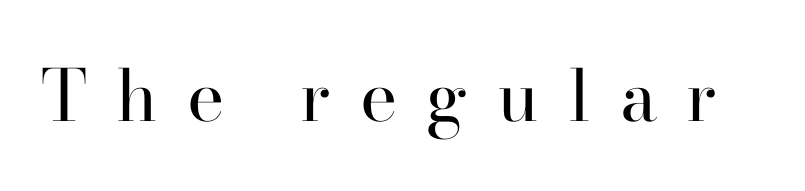
{"serif": "yes", "italic": "no", "bold": "no", "weight": "regular", "width": "normal", "stroke_contrast": "high", "x_height": "small", "monospaced": "no", "underline": "no", "letter_spacing": "wide", "letter_spacing_em": 0.41, "glyph_px": 71}
